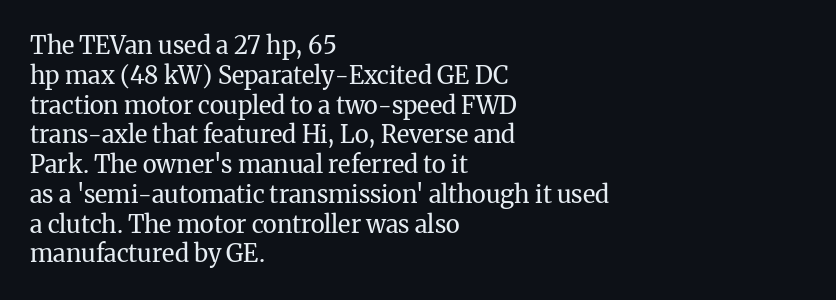
{"italic": "no", "bold": "no", "underline": "no", "align": "left", "line_spacing_ratio": 1.24, "letter_spacing": "normal", "letter_spacing_em": 0.0, "glyph_px": 24}
